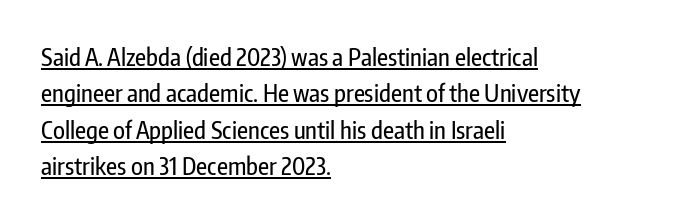
If you measured baseline to baseline, you'd find a middling distance. It's the straight-up-and-down kind of type. Decoration check: the copy is underlined. Layout note: lines flush left. Is the letter spacing exaggerated? No — it looks like the ordinary default.
